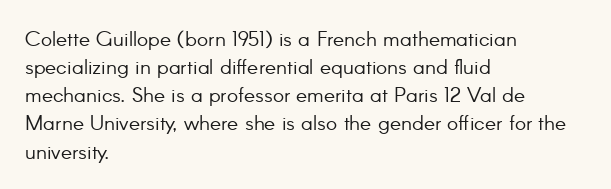
The image shows 21 px text type, upright; set left-aligned, normal line spacing (1.34x), normal letter spacing, not underlined.
